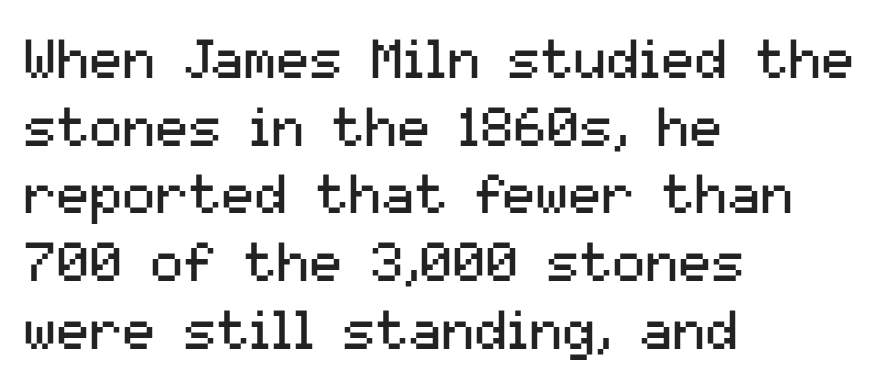
The image shows 55 px regular-weight sans-serif type, upright; set left-aligned, line spacing 1.23x, normal letter spacing, not underlined; medium stroke contrast and a medium x-height.
